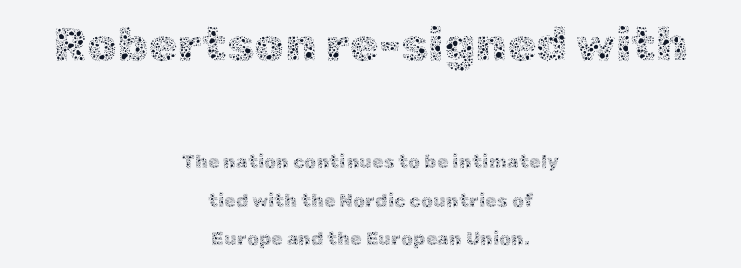
The image shows 47 px thin type, upright; set centered, loose line spacing (2.03x), normal letter spacing, not underlined; the first (top) block is 2.47x larger; a medium x-height.
